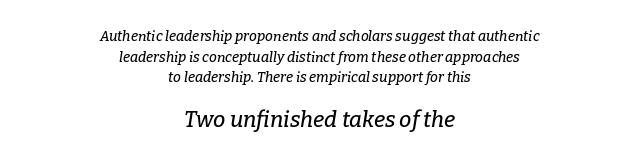
The face used here appears at its bigger size in the lower chunk. Regarding leading, the lines here are spaced in the standard way. This rendering features lettering with no underline. Emphasis-style slanted type is in use.
